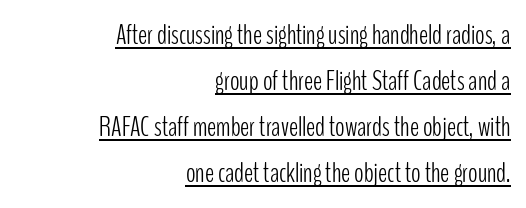
{"serif": "no", "italic": "no", "bold": "no", "weight": "light", "width": "condensed", "stroke_contrast": "low", "x_height": "medium", "monospaced": "no", "underline": "yes", "align": "right", "line_spacing": "normal", "line_spacing_ratio": 1.64, "letter_spacing": "normal", "letter_spacing_em": 0.0, "glyph_px": 28}
